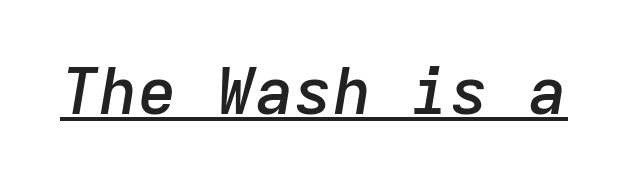
{"italic": "yes", "lean": "right", "slant_degrees": 9, "bold": "semi", "weight": "semibold", "width": "normal", "stroke_contrast": "low", "x_height": "medium", "monospaced": "yes", "underline": "yes", "letter_spacing": "normal", "letter_spacing_em": 0.0, "glyph_px": 65}
